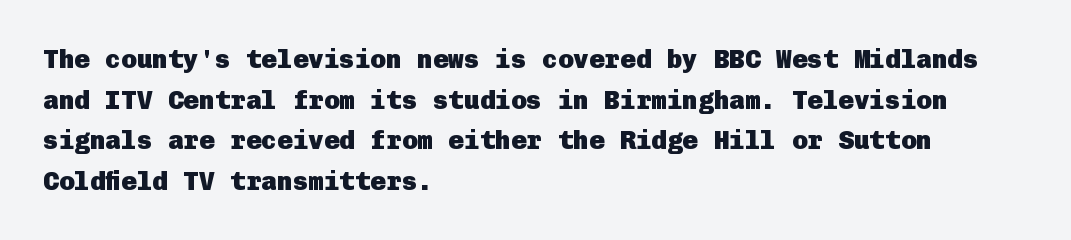
Q: Is the text bold? A: Yes.
Q: Is the text italic (slanted)? A: No, it is upright.
Q: Is the text underlined? A: No.
Q: How is the paragraph aligned? A: Left-aligned.
Q: Is the spacing between letters normal or unusually wide? A: Normal.
Q: Is the spacing between lines tight, normal or loose? A: Normal.
